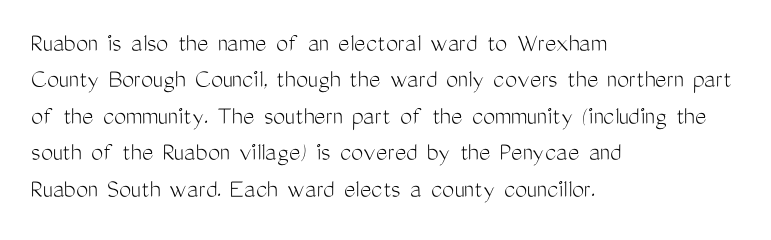
Q: Is the text bold? A: No.
Q: Is the text italic (slanted)? A: No, it is upright.
Q: Is the text underlined? A: No.
Q: How is the paragraph aligned? A: Left-aligned.
Q: Is the spacing between letters normal or unusually wide? A: Normal.
Q: Is the spacing between lines tight, normal or loose? A: Normal.
